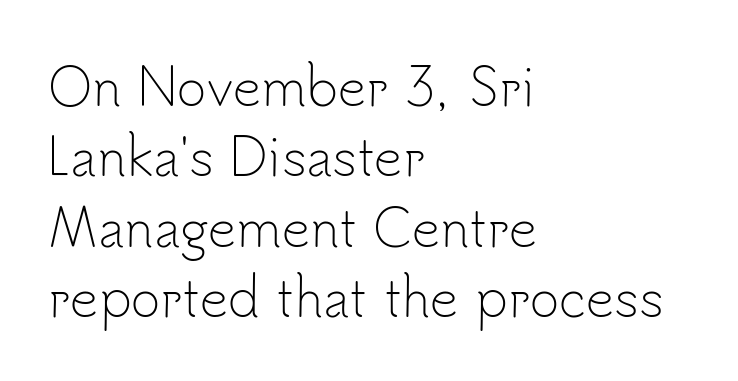
{"serif": "no", "italic": "no", "bold": "no", "weight": "light", "width": "normal", "stroke_contrast": "low", "x_height": "small", "monospaced": "no", "underline": "no", "align": "left", "line_spacing": "normal", "line_spacing_ratio": 1.41, "letter_spacing": "normal", "letter_spacing_em": 0.0, "glyph_px": 50}
